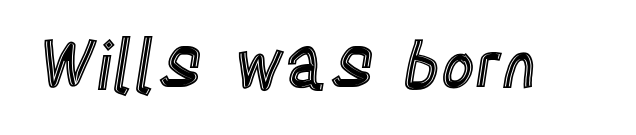
Q: Is the text italic (slanted)? A: Yes.
Q: Is the text underlined? A: No.
Q: Is the spacing between letters normal or unusually wide? A: Normal.
Q: Width (condensed, normal, or wide)? A: Condensed.
Q: x-height? A: Large.
Q: Monospaced? A: No.
